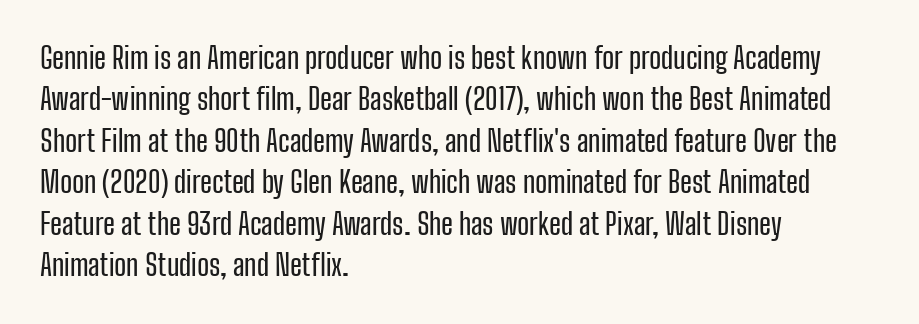
The image shows 29 px condensed sans-serif type, upright; set left-aligned, normal line spacing (1.43x), normal letter spacing, not underlined; low stroke contrast and a medium x-height.
